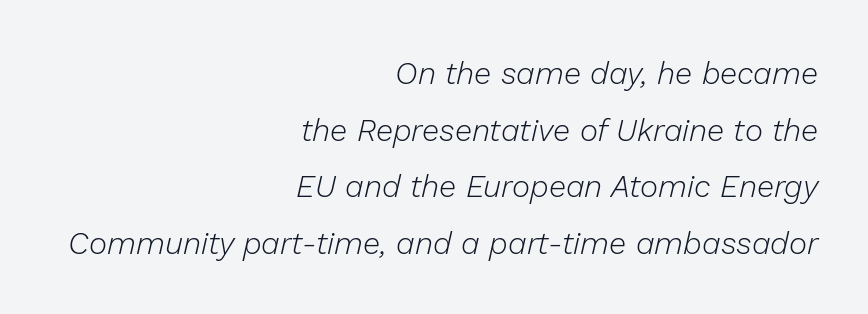
Compared with typical body copy, the letter spacing here is the same. If you drew a ruler down the right edge, every line would touch it. The characters are drawn with everyday or finer stroke widths. A clean baseline with only descenders dipping below it. A typesetter would mark this as italic. The letters advance in unequal steps, a hallmark of proportional type.
